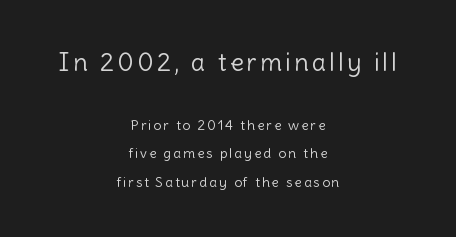
No word sits above an underline. In terms of posture, this sample is upright. The characters are drawn with everyday or finer stroke widths. The passage shown begins with its larger block and ends with its smaller one. Summary of vertical rhythm: relaxed, with wide interline spacing.
